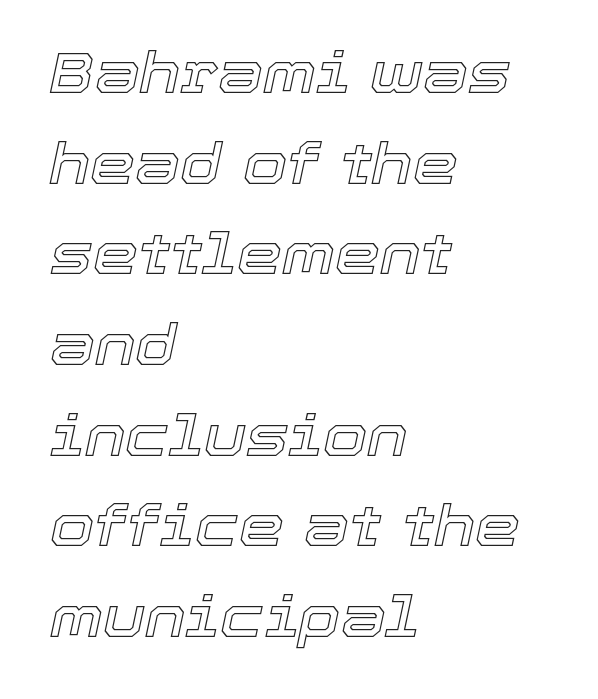
Q: Is the text italic (slanted)? A: Yes, it leans right by about 12 degrees.
Q: Is the text underlined? A: No.
Q: How is the paragraph aligned? A: Left-aligned.
Q: Is the spacing between letters normal or unusually wide? A: Normal.
Q: Is the spacing between lines tight, normal or loose? A: Normal.
Q: Width (condensed, normal, or wide)? A: Normal.
Q: x-height? A: Medium.
Q: Monospaced? A: No.
